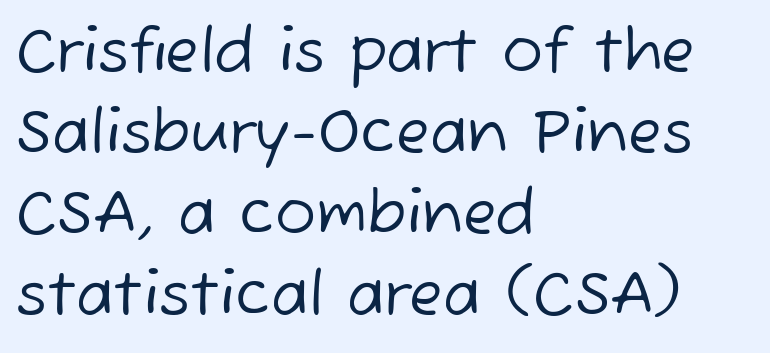
Varying glyph widths throughout — classic text-font behaviour. Horizontally, the lines are justified to the leading edge only. Grotesque or geometric, the face here clearly has no serifs. No word sits above an underline. Weight: regular or lighter.
